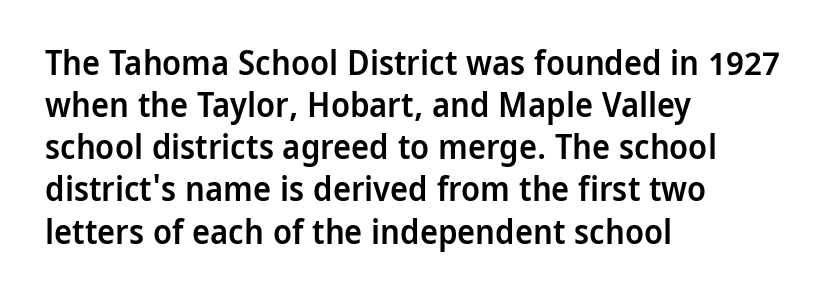
The image shows 34 px semibold sans-serif type, upright; set left-aligned, line spacing 1.24x, normal letter spacing, not underlined; low stroke contrast and a medium x-height.
